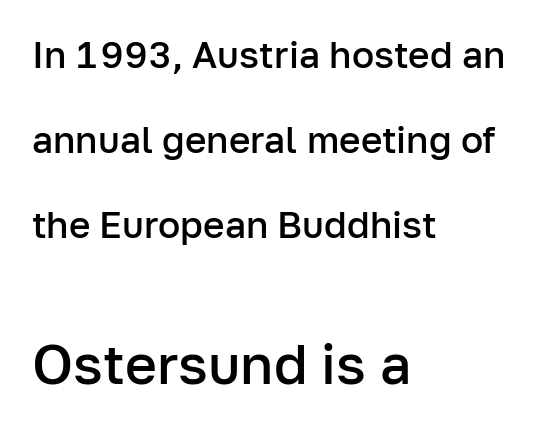
The image shows 55 px semibold sans-serif type, upright; set left-aligned, loose line spacing (2.3x), normal letter spacing, not underlined; the second (bottom) block is 1.49x larger; low stroke contrast and a medium x-height.
